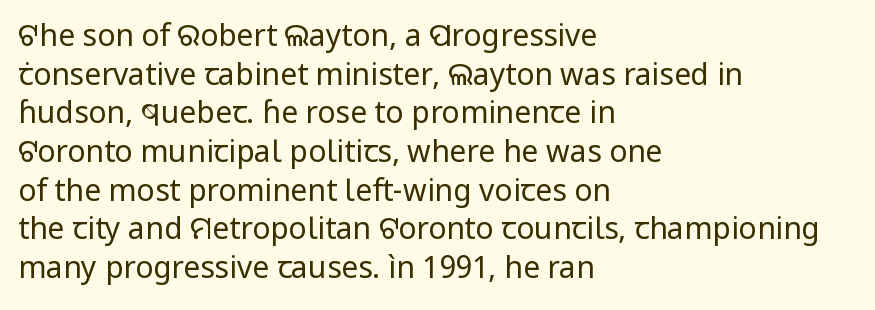
Classification — sans serif. The line texture is even and compact thanks to regular tracking. No italicization has been applied; the sample stays upright. Has an underline been added? It has not.
